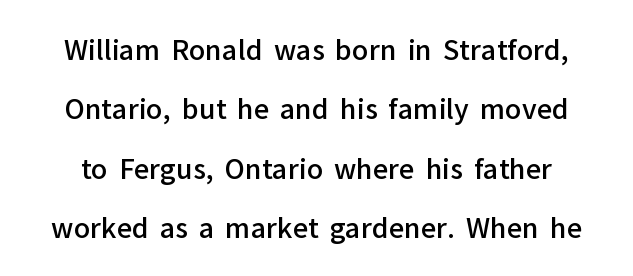
The image shows 27 px text type, upright; set loose line spacing (2.2x), normal letter spacing, not underlined.
